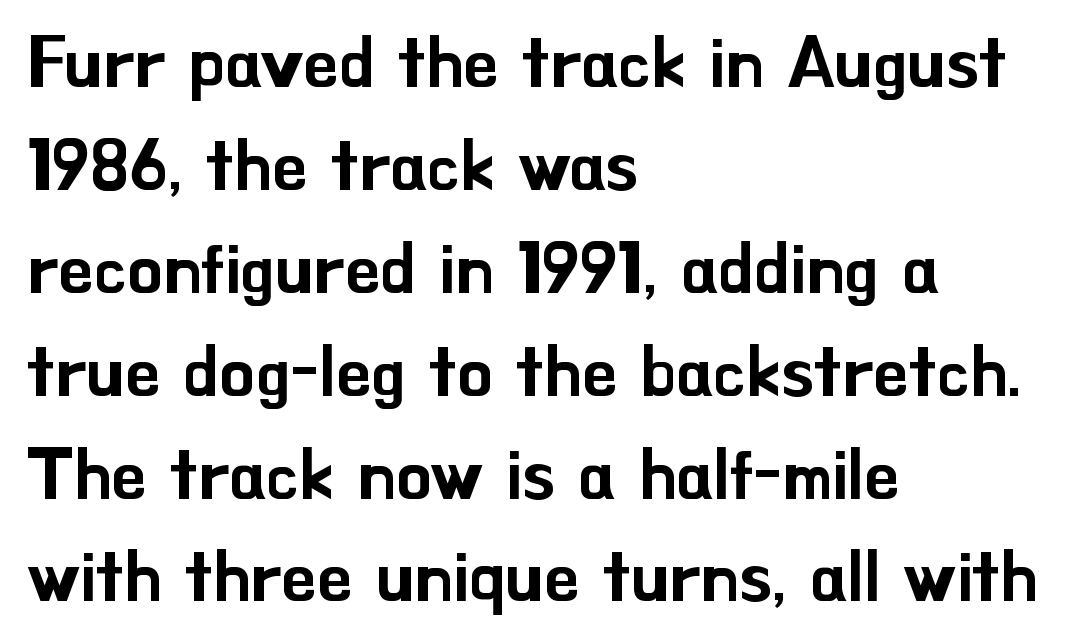
Unmarked baselines from the first word to the last. These lines keep a tight, regular rhythm from letter to letter. The lines in this sample share a left origin and differ only in where they stop. Do the letters lean? They stand straight. Is this a fixed-width face? No — the glyphs have proportional, varying widths.
